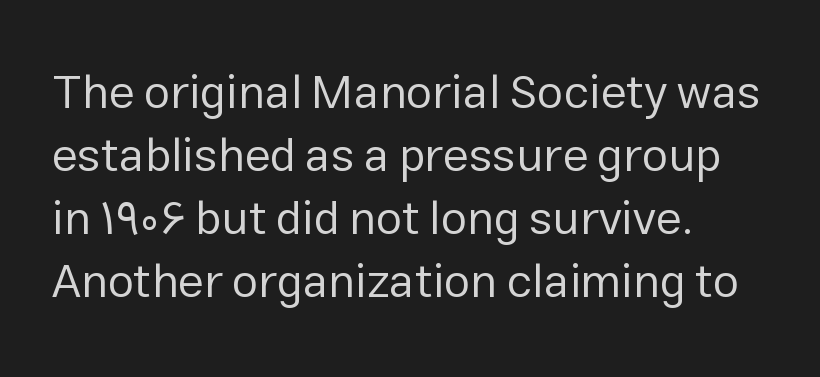
{"serif": "no", "italic": "no", "bold": "no", "weight": "regular", "width": "normal", "stroke_contrast": "low", "x_height": "medium", "monospaced": "no", "underline": "no", "align": "left", "line_spacing": "normal", "line_spacing_ratio": 1.34, "letter_spacing": "normal", "letter_spacing_em": 0.0, "glyph_px": 47}
